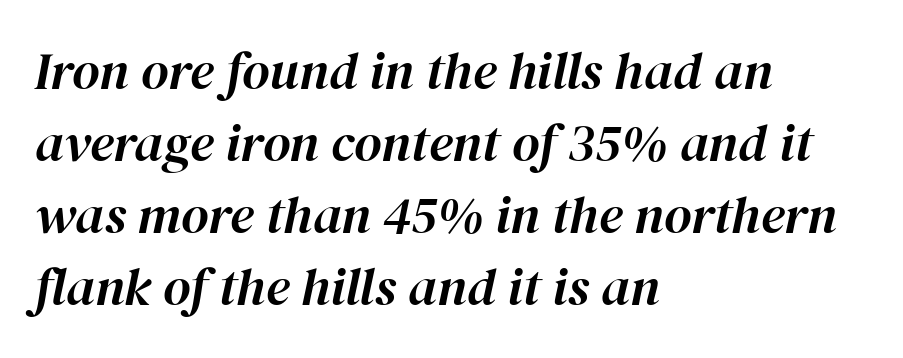
{"italic": "yes", "lean": "right", "slant_degrees": 12, "width": "normal", "stroke_contrast": "high", "x_height": "medium", "monospaced": "no", "underline": "no", "align": "left", "line_spacing": "normal", "line_spacing_ratio": 1.36, "letter_spacing": "normal", "letter_spacing_em": 0.0, "glyph_px": 53}
